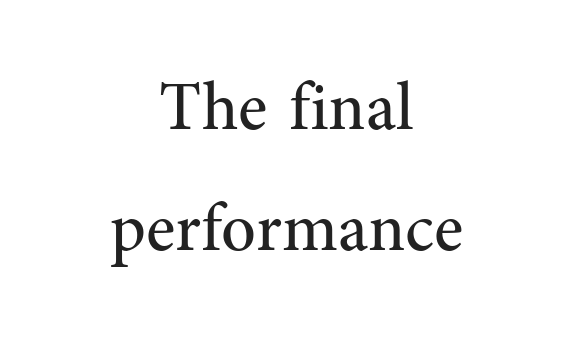
The image shows 68 px regular-weight serif type, upright; set centered, line spacing 1.78x, normal letter spacing, not underlined; medium stroke contrast and a medium x-height.
